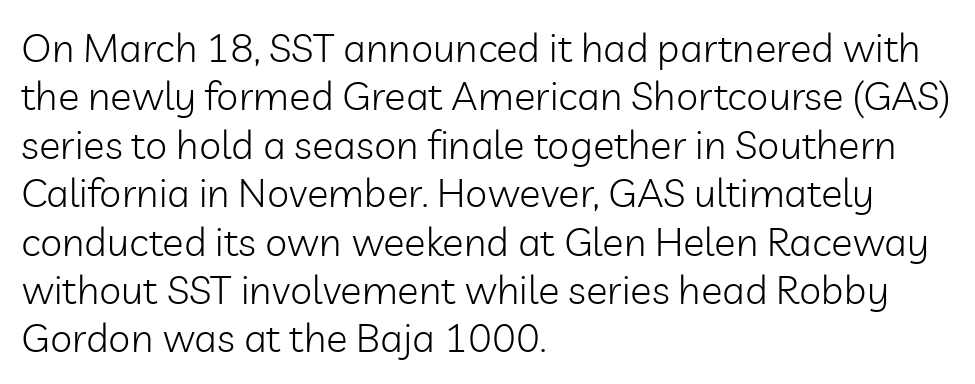
The image shows 40 px light sans-serif type, upright; set left-aligned, line spacing 1.21x, normal letter spacing, not underlined; low stroke contrast and a medium x-height.
